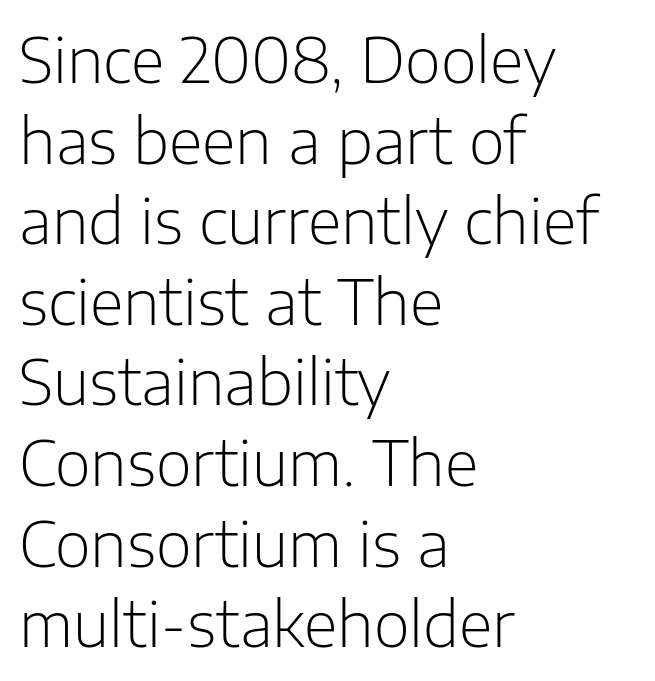
The image shows 62 px light sans-serif type, upright; set left-aligned, normal line spacing (1.3x), normal letter spacing, not underlined; low stroke contrast and a medium x-height.
